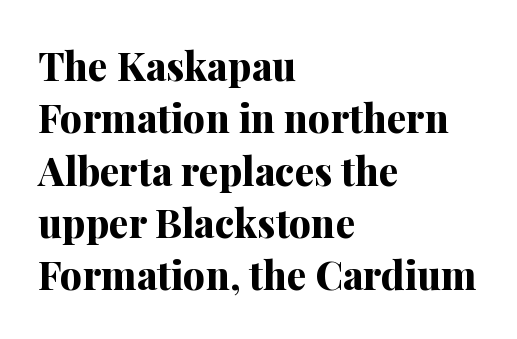
The image shows 39 px bold serif type, upright; set left-aligned, normal line spacing (1.34x), normal letter spacing, not underlined; medium stroke contrast and a medium x-height.
